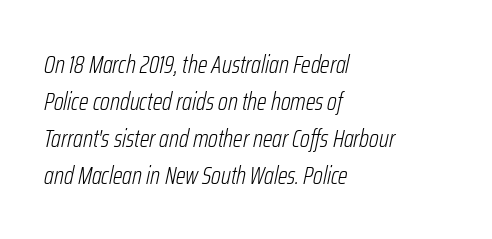
Q: Is the text bold? A: No.
Q: Is the text italic (slanted)? A: Yes, it leans right by about 12 degrees.
Q: Is the text underlined? A: No.
Q: How is the paragraph aligned? A: Left-aligned.
Q: Is the spacing between letters normal or unusually wide? A: Normal.
Q: Is the spacing between lines tight, normal or loose? A: Normal.
